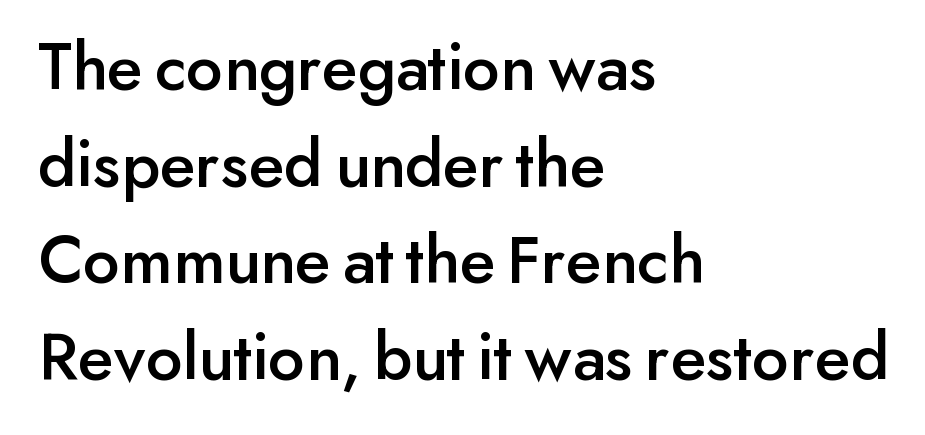
{"serif": "no", "italic": "no", "width": "normal", "stroke_contrast": "low", "x_height": "small", "monospaced": "no", "underline": "no", "align": "left", "line_spacing": "normal", "line_spacing_ratio": 1.38, "letter_spacing": "normal", "letter_spacing_em": 0.0, "glyph_px": 70}
